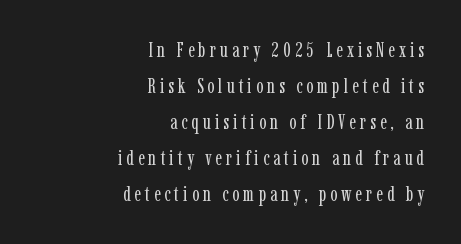
The image shows 21 px text type, upright; set right-aligned, line spacing 1.71x, not underlined.
